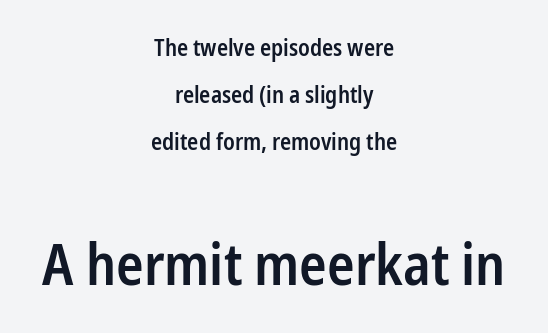
The rendering uses natural spacing where letterforms have individual widths. Characters remain perfectly vertical along every line. A clean baseline with only descenders dipping below it. Line spacing here is loose.
